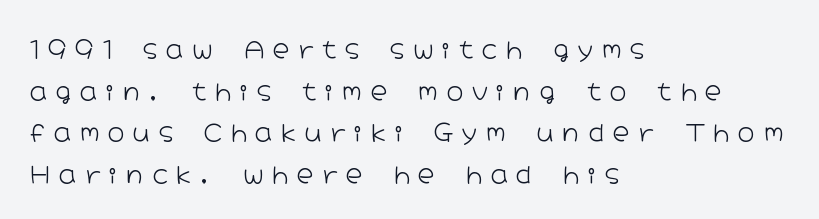
Layout note: lines flush left. Stems here are at most as thick as an everyday book face. A bare baseline throughout the passage. When letters stand straight like this, we call the style roman or upright. Glyph-to-glyph distance is far greater than everyday printed text.
